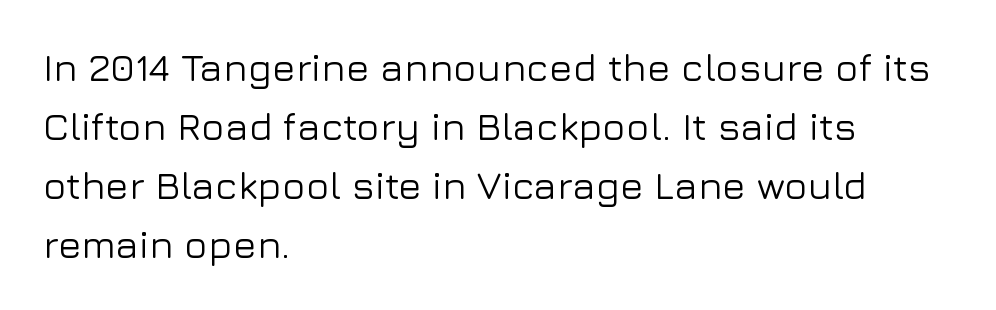
Q: Is the text italic (slanted)? A: No, it is upright.
Q: Is the typeface a serif or a sans-serif typeface? A: Sans-serif.
Q: Is the text underlined? A: No.
Q: How is the paragraph aligned? A: Left-aligned.
Q: Is the spacing between letters normal or unusually wide? A: Normal.
Q: Is the spacing between lines tight, normal or loose? A: Normal.
Q: Width (condensed, normal, or wide)? A: Normal.
Q: Stroke contrast? A: Low.
Q: x-height? A: Medium.
Q: Monospaced? A: No.
